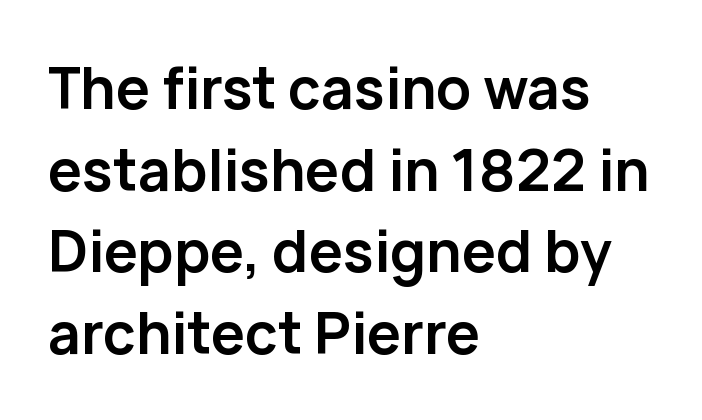
{"serif": "no", "italic": "no", "bold": "yes", "weight": "semibold", "width": "normal", "stroke_contrast": "low", "x_height": "medium", "monospaced": "no", "underline": "no", "align": "left", "line_spacing": "normal", "line_spacing_ratio": 1.43, "letter_spacing": "normal", "letter_spacing_em": 0.0, "glyph_px": 57}
